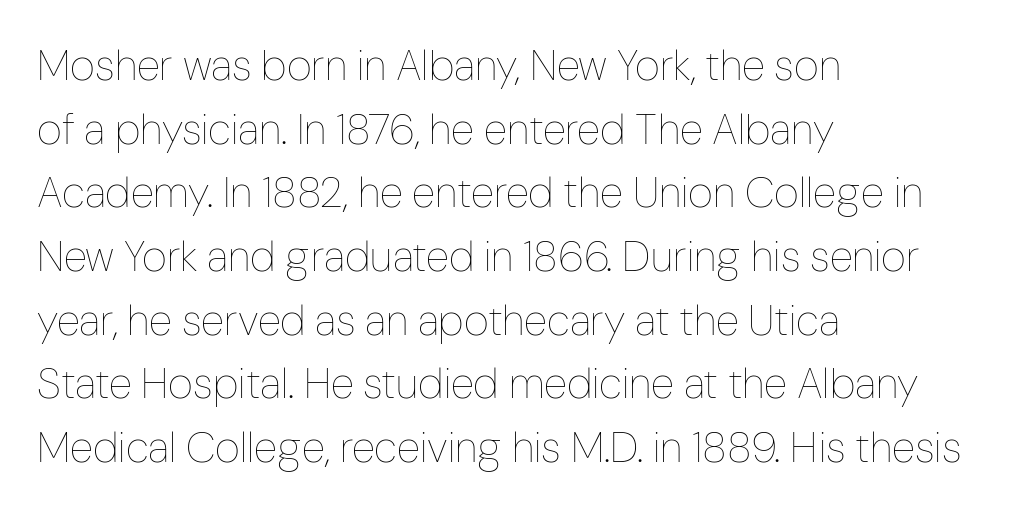
The image shows 43 px thin, condensed type, upright; set left-aligned, normal line spacing (1.48x), normal letter spacing, not underlined; low stroke contrast and a medium x-height.
